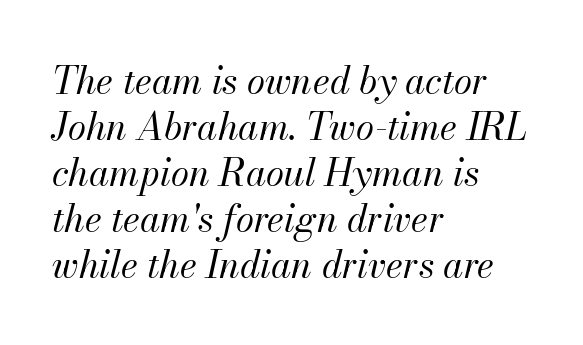
{"italic": "yes", "lean": "right", "slant_degrees": 13, "bold": "no", "weight": "regular", "width": "normal", "stroke_contrast": "medium", "x_height": "small", "monospaced": "no", "underline": "no", "align": "left", "line_spacing_ratio": 1.24, "letter_spacing": "normal", "letter_spacing_em": 0.0, "glyph_px": 37}
